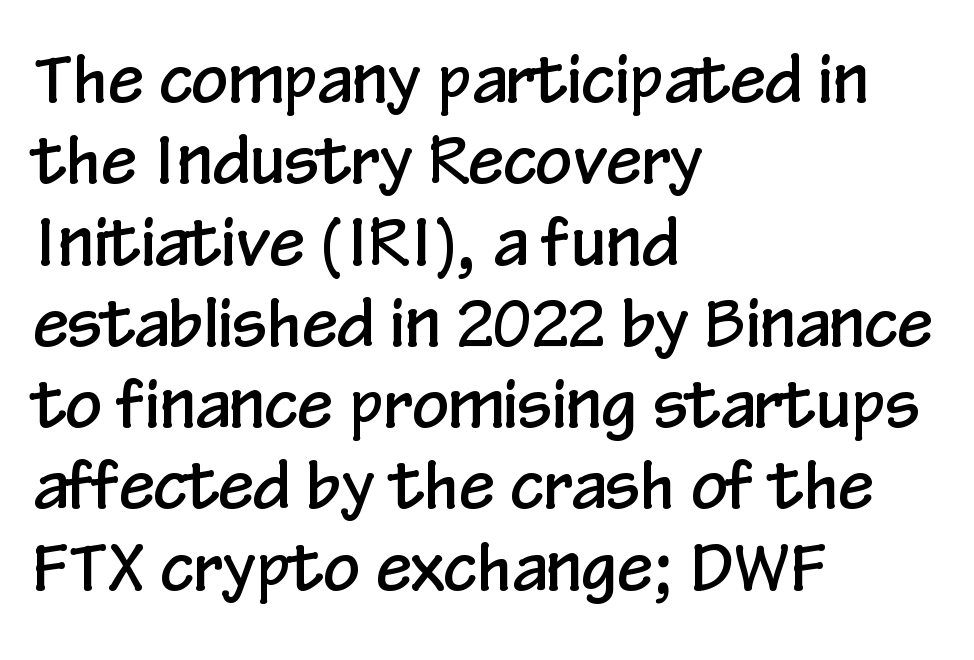
{"serif": "no", "italic": "no", "width": "condensed", "stroke_contrast": "low", "x_height": "medium", "monospaced": "no", "underline": "no", "align": "left", "line_spacing": "normal", "line_spacing_ratio": 1.27, "letter_spacing": "normal", "letter_spacing_em": 0.0, "glyph_px": 64}
